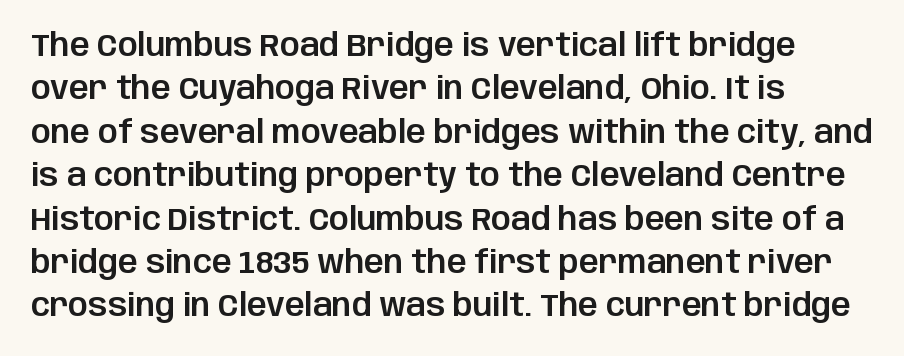
Typographically, this falls in the sans-serif category. The passage shown is typed in a proportional face where columns would drift. One-word summary of the alignment: left. Only glyphs here, with clear space below each row. How would I describe the line gaps? Plain and ordinary. This is the regular roman posture of the typeface.
